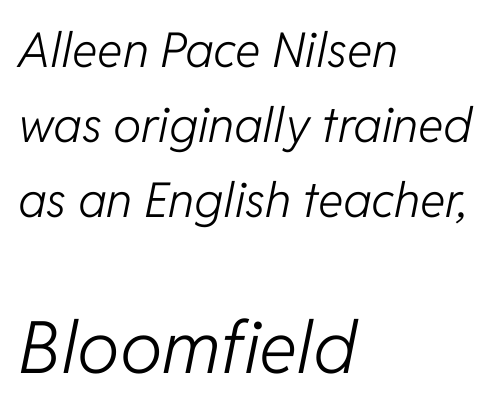
Q: Is the text bold? A: No.
Q: Is the text italic (slanted)? A: Yes, it leans right by about 11 degrees.
Q: Is the text underlined? A: No.
Q: How is the paragraph aligned? A: Left-aligned.
Q: Is the spacing between letters normal or unusually wide? A: Normal.
Q: Is the spacing between lines tight, normal or loose? A: Normal.
Q: Which block of text is set in a larger size, the first (top) or the second (bottom)? A: The second (bottom) one.
Q: Width (condensed, normal, or wide)? A: Normal.
Q: Stroke contrast? A: Low.
Q: x-height? A: Medium.
Q: Monospaced? A: No.
